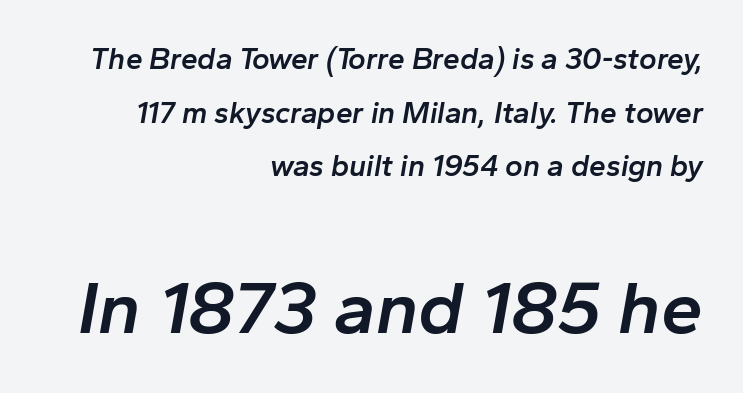
Every letter is mildly thick-stroked: semibold rather than bold. Anything drawn beneath the words? Only blank space. Would a proofreader flag this as italicized? Yes. Reading down the block, your eye finds every line finishing at a fixed right position. Varying glyph widths throughout — classic text-font behaviour. The passage shown begins with its smaller block and ends with its larger one.
